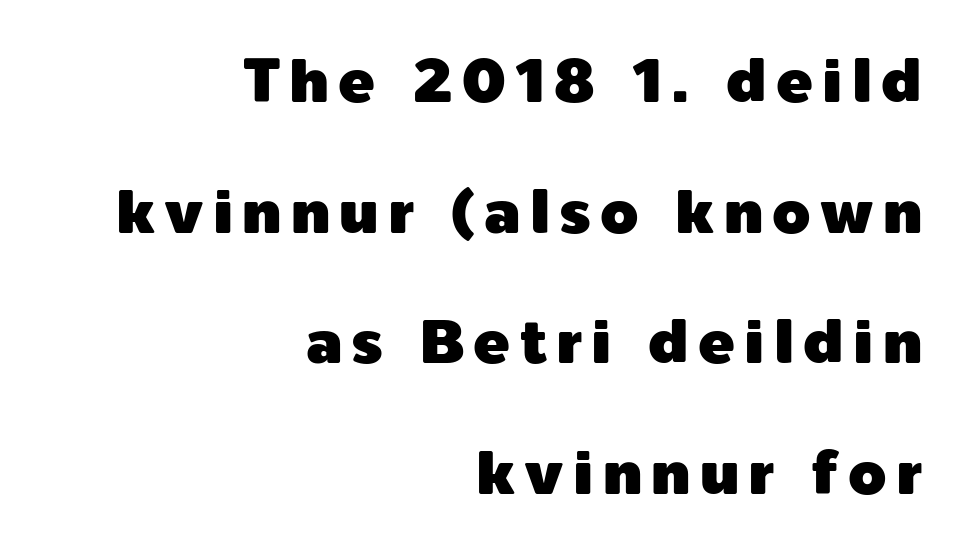
No word sits above an underline. Vertical strokes here are truly vertical. Stroke terminals: plain, sans-serif. The paragraph has a hard right edge and a soft left edge. Vertical spacing — loose.
